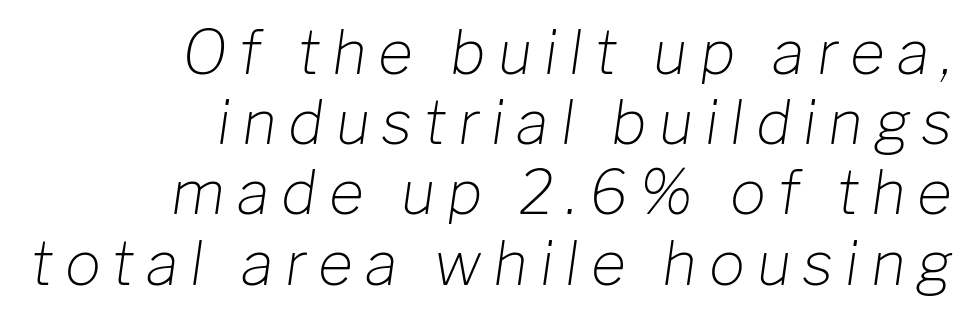
{"italic": "yes", "lean": "right", "slant_degrees": 8, "bold": "no", "weight": "light", "width": "normal", "stroke_contrast": "low", "x_height": "medium", "monospaced": "no", "underline": "no", "align": "right", "line_spacing_ratio": 1.17, "letter_spacing": "wide", "letter_spacing_em": 0.2, "glyph_px": 60}
